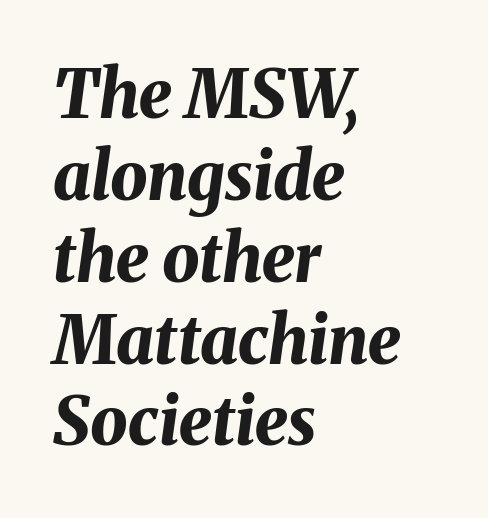
The image shows 66 px bold type, italic (leaning right); set left-aligned, line spacing 1.24x, normal letter spacing, not underlined; medium stroke contrast and a medium x-height.
